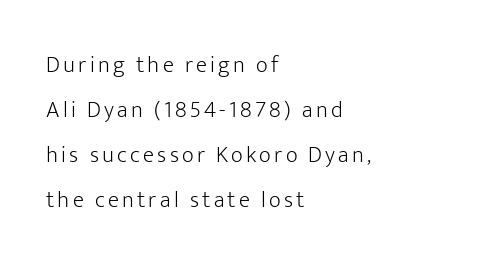
Q: Is the text bold? A: No.
Q: Is the text italic (slanted)? A: No, it is upright.
Q: Is the text underlined? A: No.
Q: How is the paragraph aligned? A: Left-aligned.
Q: Is the spacing between lines tight, normal or loose? A: Loose.
